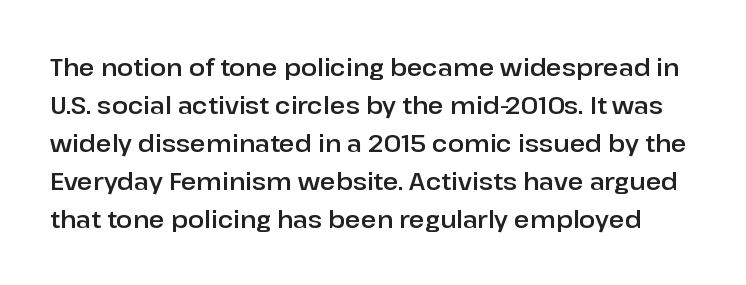
{"italic": "no", "underline": "no", "line_spacing": "normal", "line_spacing_ratio": 1.58, "letter_spacing": "normal", "letter_spacing_em": 0.0, "glyph_px": 24}
